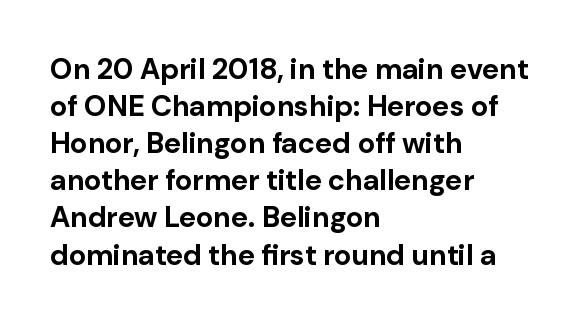
Q: Is the text bold? A: Yes.
Q: Is the text italic (slanted)? A: No, it is upright.
Q: Is the typeface a serif or a sans-serif typeface? A: Sans-serif.
Q: Is the text underlined? A: No.
Q: How is the paragraph aligned? A: Left-aligned.
Q: Is the spacing between letters normal or unusually wide? A: Normal.
Q: Is the spacing between lines tight, normal or loose? A: Normal.
Q: Width (condensed, normal, or wide)? A: Normal.
Q: Stroke contrast? A: Low.
Q: x-height? A: Medium.
Q: Monospaced? A: No.
